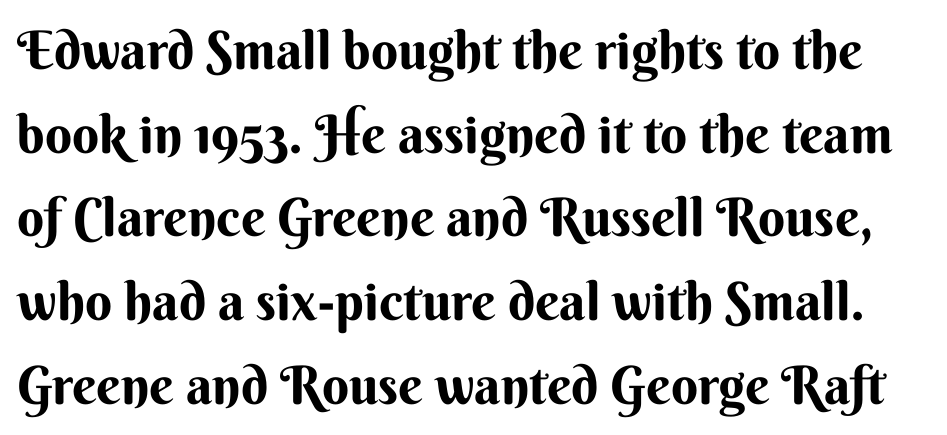
The image shows 53 px bold sans-serif type, upright; set normal line spacing (1.58x), normal letter spacing, not underlined; medium stroke contrast and a small x-height.
